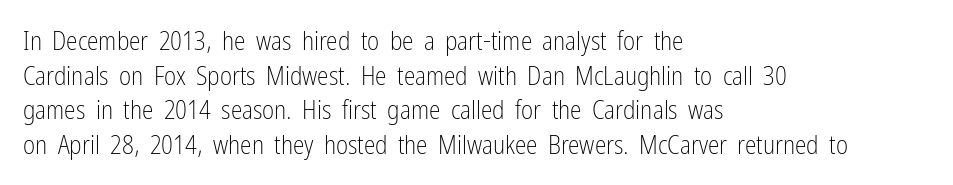
The image shows 26 px text type, upright; set left-aligned, normal line spacing (1.33x), normal letter spacing, not underlined.
